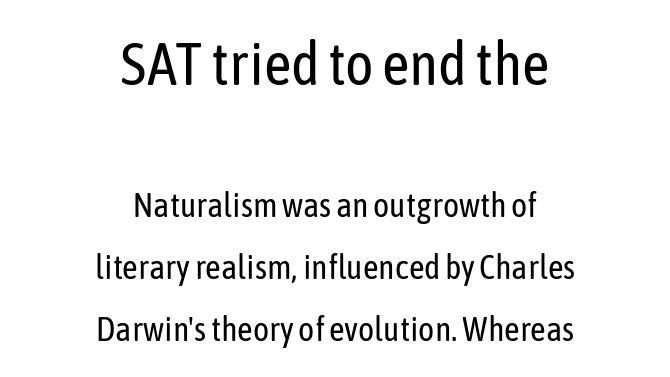
The image shows 60 px regular-weight, condensed sans-serif type, upright; set centered, line spacing 1.82x, normal letter spacing, not underlined; the first (top) block is 1.76x larger; low stroke contrast and a medium x-height.
